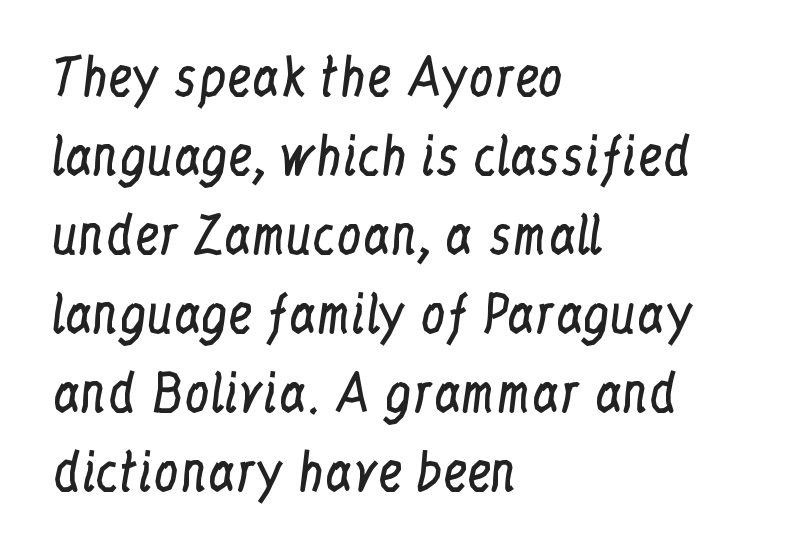
{"serif": "yes", "bold": "no", "weight": "regular", "width": "condensed", "stroke_contrast": "low", "x_height": "medium", "monospaced": "no", "underline": "no", "align": "left", "line_spacing": "normal", "line_spacing_ratio": 1.58, "letter_spacing": "normal", "letter_spacing_em": 0.0, "glyph_px": 50}
